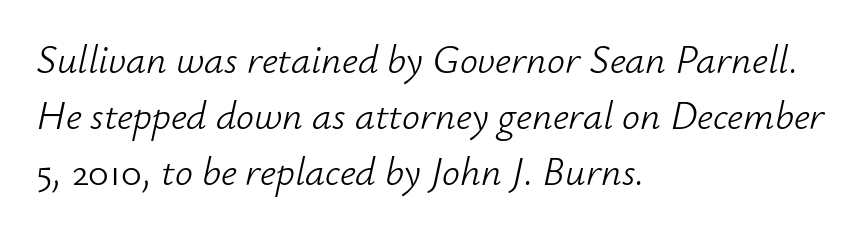
Inter-character spacing is left at the font's built-in metrics. Plain, unruled lines of type. Notice how the stems are inclined rather than vertical — that's the hallmark of italics. Regarding leading, the lines here are spaced in the standard way. Weight class: somewhere from thin through regular.
